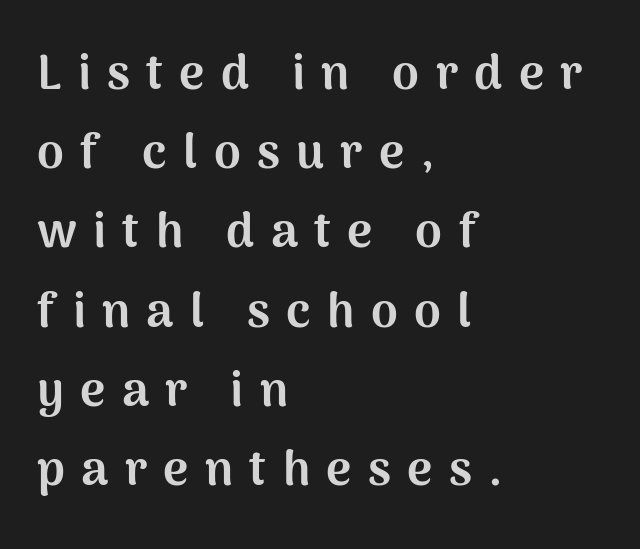
Q: Is the text bold? A: Yes.
Q: Is the text italic (slanted)? A: No, it is upright.
Q: Is the typeface a serif or a sans-serif typeface? A: Sans-serif.
Q: Is the text underlined? A: No.
Q: How is the paragraph aligned? A: Left-aligned.
Q: Is the spacing between letters normal or unusually wide? A: Unusually wide.
Q: Is the spacing between lines tight, normal or loose? A: Normal.
Q: Width (condensed, normal, or wide)? A: Normal.
Q: Stroke contrast? A: Medium.
Q: x-height? A: Medium.
Q: Monospaced? A: No.
